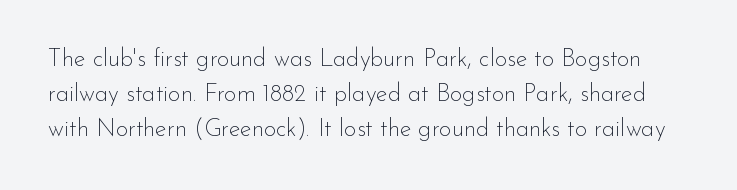
Q: Is the text bold? A: No.
Q: Is the text italic (slanted)? A: No, it is upright.
Q: Is the text underlined? A: No.
Q: Is the spacing between letters normal or unusually wide? A: Normal.
Q: Is the spacing between lines tight, normal or loose? A: Normal.
